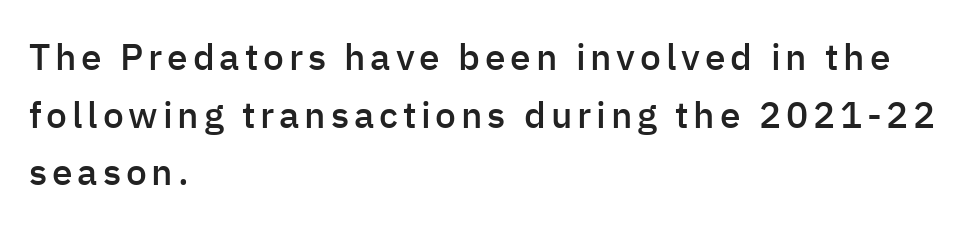
The image shows 37 px semibold sans-serif type, upright; set left-aligned, normal line spacing (1.56x), not underlined; low stroke contrast and a medium x-height.
